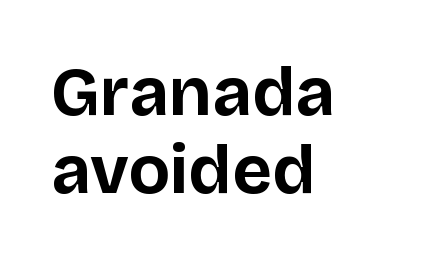
Reading down the block, your eye returns to a fixed left position each line. This block would grow much taller if given ordinary leading; it's compressed now. If you drew a line through each stem, it would be perfectly vertical. Descender tails drop into unmarked territory. Varying glyph widths throughout — classic text-font behaviour.
